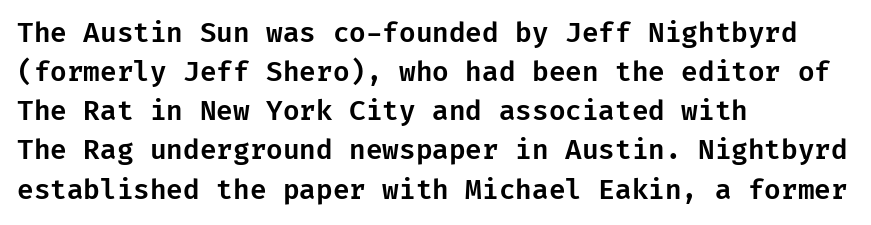
The image shows 27 px text type, upright; set left-aligned, normal line spacing (1.45x), normal letter spacing, not underlined.
